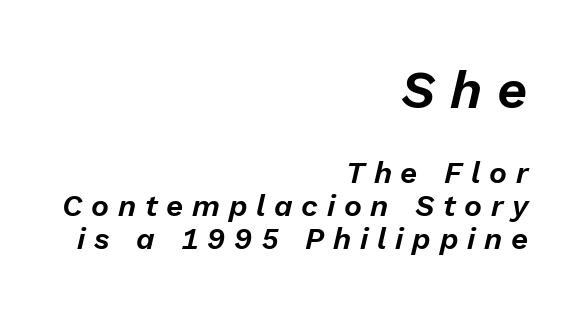
The image shows 53 px text type, italic (leaning right); set right-aligned, tight line spacing (1.09x), unusually wide letter spacing (+0.29 em), not underlined; the first (top) block is 1.77x larger; low stroke contrast and a medium x-height.
